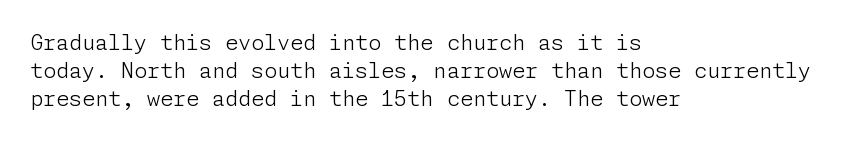
Q: Is the text bold? A: No.
Q: Is the text italic (slanted)? A: No, it is upright.
Q: Is the text underlined? A: No.
Q: How is the paragraph aligned? A: Left-aligned.
Q: Is the spacing between letters normal or unusually wide? A: Normal.
Q: Is the spacing between lines tight, normal or loose? A: Normal.
